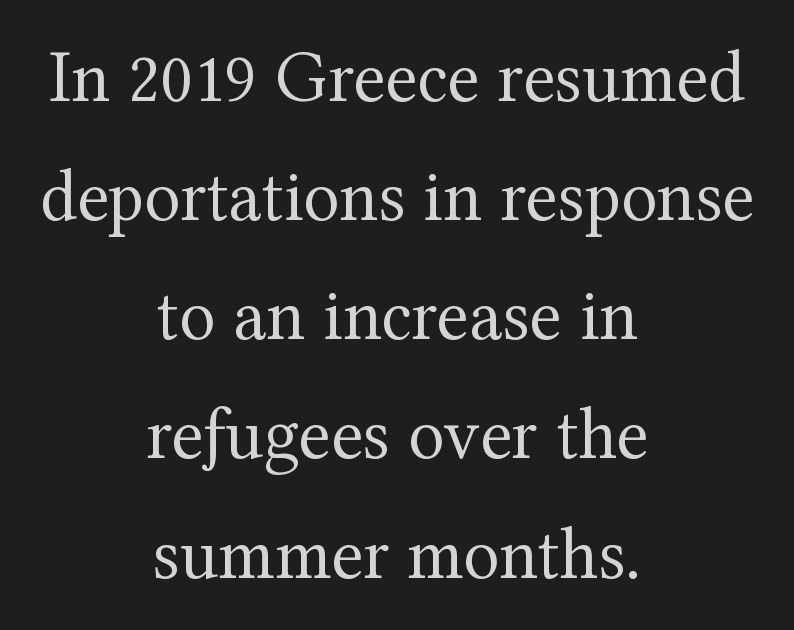
The face used here is proportionally spaced, like ordinary book or web type. Vertical spacing — default. The passage shown is not bold in any degree. The font's upright variant was chosen for this text. What stands out about the letter spacing? Nothing — it is the standard amount. A centered setting, common on invitations and titles, is used for this passage.
